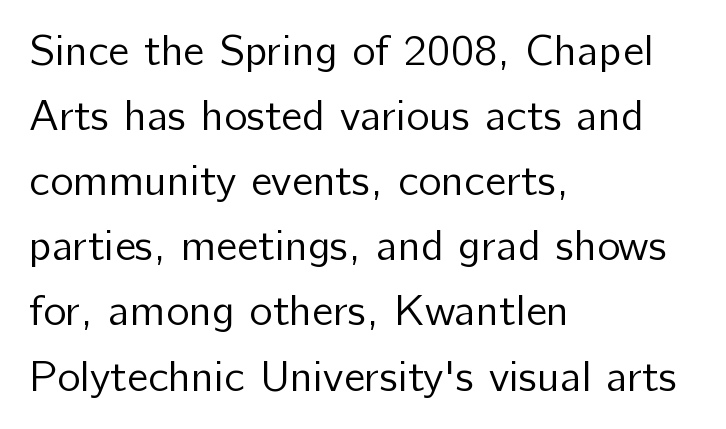
Q: Is the text bold? A: No.
Q: Is the text italic (slanted)? A: No, it is upright.
Q: Is the typeface a serif or a sans-serif typeface? A: Sans-serif.
Q: Is the text underlined? A: No.
Q: How is the paragraph aligned? A: Left-aligned.
Q: Is the spacing between letters normal or unusually wide? A: Normal.
Q: Is the spacing between lines tight, normal or loose? A: Normal.
Q: Width (condensed, normal, or wide)? A: Normal.
Q: Stroke contrast? A: Low.
Q: x-height? A: Medium.
Q: Monospaced? A: No.
